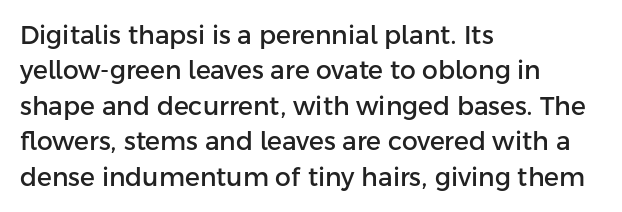
Q: Is the text italic (slanted)? A: No, it is upright.
Q: Is the text underlined? A: No.
Q: How is the paragraph aligned? A: Left-aligned.
Q: Is the spacing between letters normal or unusually wide? A: Normal.
Q: Is the spacing between lines tight, normal or loose? A: Normal.
